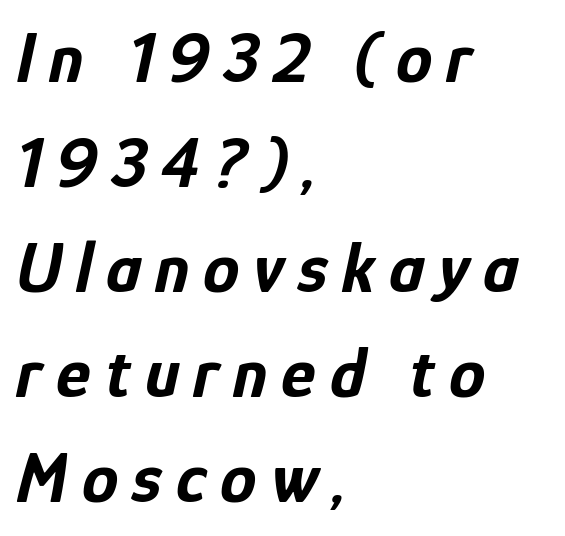
The lines are quadded left. Typographic density is high because the face is bold. The rendering uses natural spacing where letterforms have individual widths. Each new line begins a customary step beneath the previous one.
